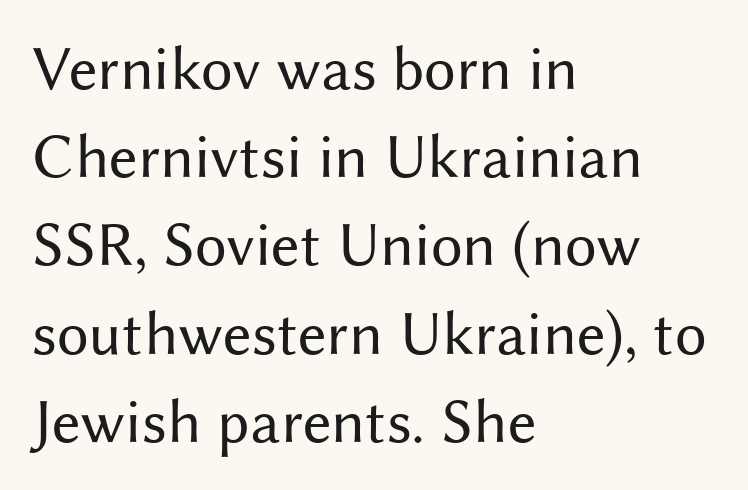
The image shows 63 px regular-weight sans-serif type, upright; set left-aligned, normal line spacing (1.4x), normal letter spacing, not underlined; medium stroke contrast and a medium x-height.
